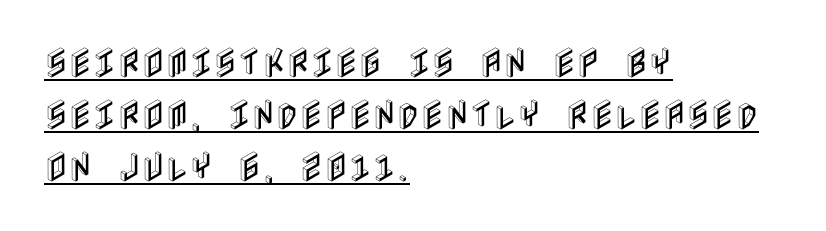
Q: Is the text italic (slanted)? A: No, it is upright.
Q: Is the text underlined? A: Yes.
Q: How is the paragraph aligned? A: Left-aligned.
Q: Is the spacing between letters normal or unusually wide? A: Normal.
Q: Is the spacing between lines tight, normal or loose? A: Normal.
Q: Width (condensed, normal, or wide)? A: Condensed.
Q: x-height? A: Large.
